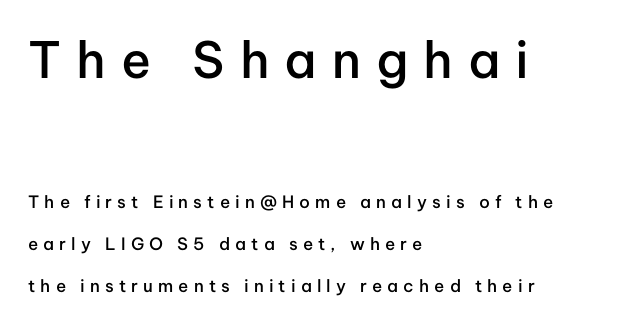
These lines are set flush left with a ragged right edge. Do the letters lean? They stand straight. Display-style spreading of the glyphs; the letterfit is very open. Anything drawn beneath the words? Only blank space. In this sample the first text group is rendered at the bigger scale.
